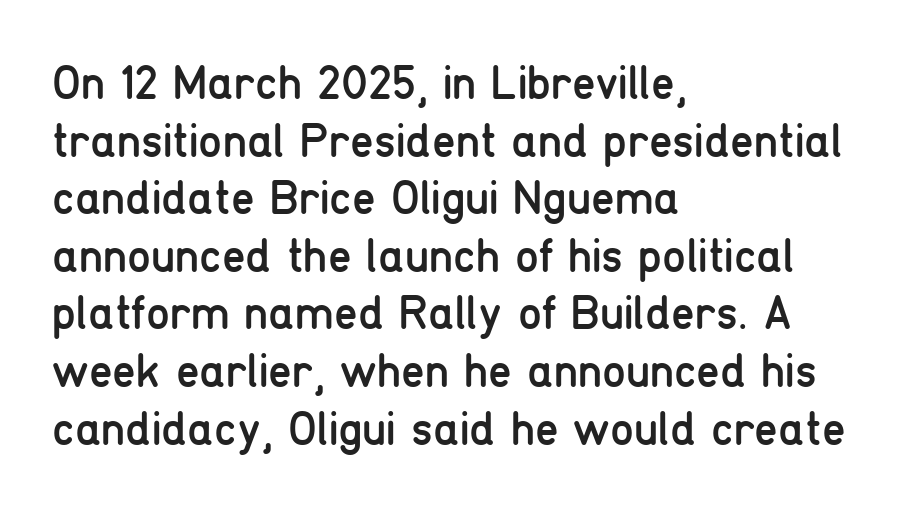
{"serif": "no", "italic": "no", "bold": "no", "weight": "regular", "width": "condensed", "stroke_contrast": "low", "x_height": "medium", "monospaced": "no", "underline": "no", "align": "left", "line_spacing_ratio": 1.2, "letter_spacing": "normal", "letter_spacing_em": 0.0, "glyph_px": 48}
